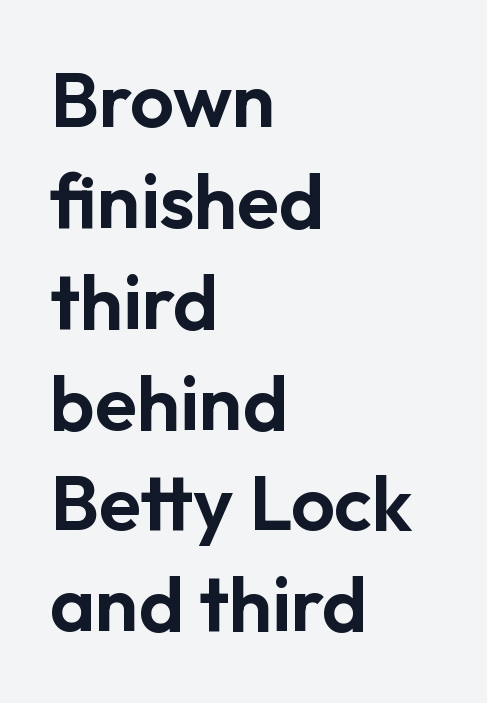
Type style note: lacks serifs. The rendering uses natural spacing where letterforms have individual widths. Each word holds together tightly as a unit, with standard inter-letter gaps. The foot of each line stays bare and open. Unlike italic type, these characters show no tilt at all.
